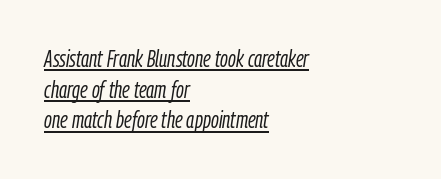
Left-aligned paragraph, ragged on the right. Spacing between characters is what you'd get straight out of the box. Baseline-to-baseline distance is the conventional proportion of letter height. Compared with ordinary roman type, these characters are visibly tilted. The strokes carry an ordinary text weight at most. Emphasis is given by a line drawn under the lettering.
